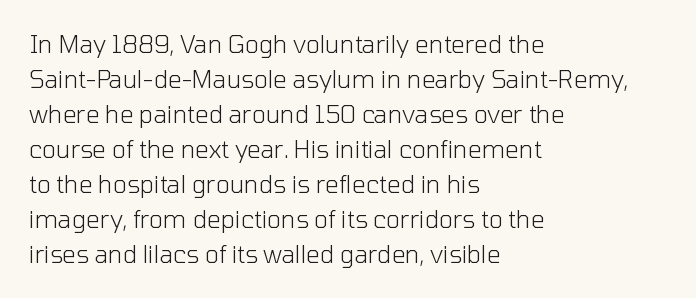
The image shows 24 px text type, upright; set left-aligned, normal line spacing (1.46x), normal letter spacing, not underlined.
